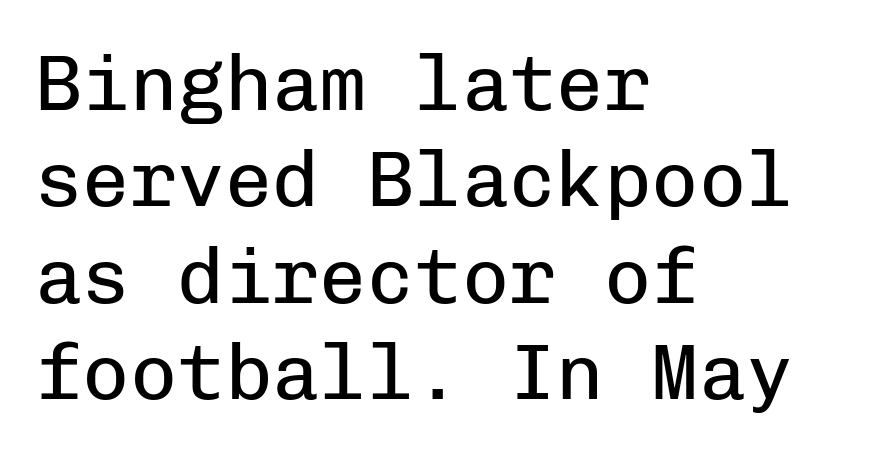
{"serif": "no", "italic": "no", "bold": "no", "weight": "regular", "width": "normal", "stroke_contrast": "low", "x_height": "medium", "monospaced": "yes", "underline": "no", "align": "left", "line_spacing_ratio": 1.22, "letter_spacing": "normal", "letter_spacing_em": 0.0, "glyph_px": 79}
